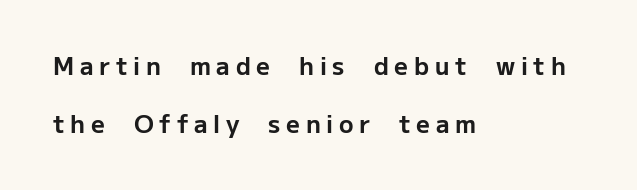
Students, observe: this is what heavily led, spacious text looks like. The text block is weighted toward the left margin, trailing off unevenly rightward. Weight: bold. Every stem runs plumb, perpendicular to the baseline. The area under the type is left untouched. Is the letter spacing exaggerated? Yes — the characters are pushed far apart.
